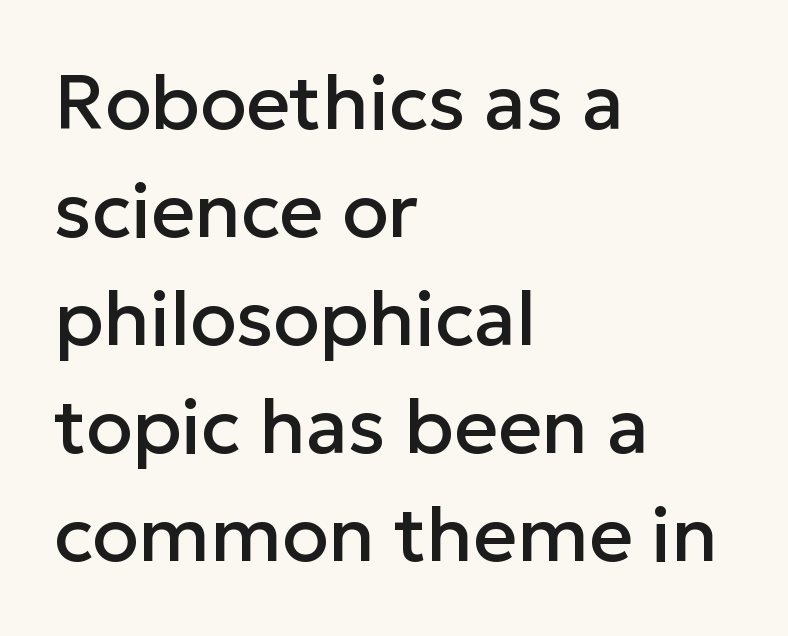
The image shows 76 px sans-serif type, upright; set left-aligned, normal line spacing (1.42x), normal letter spacing, not underlined; low stroke contrast and a medium x-height.
